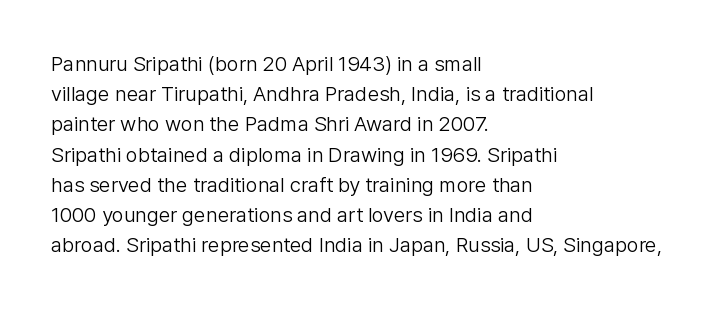
Regarding leading, the lines here are spaced in the standard way. Underline: absent. A classic flush-left, rag-right setting is used for this passage. Every character sits straight up, as roman type does.
